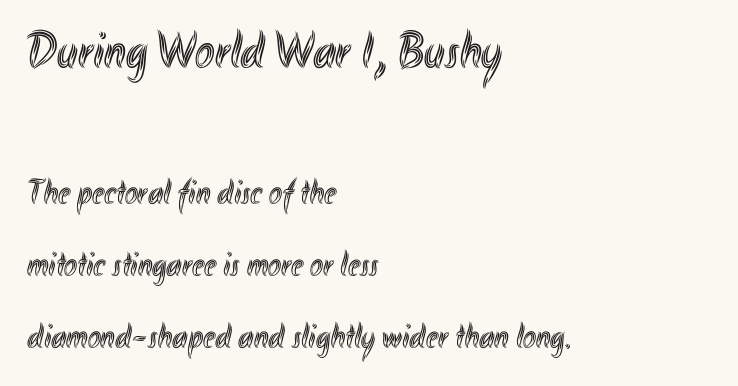
The rendering shrinks the type as you move from the upper chunk to the lower. Look at the tracking — it's just the regular setting, nothing added. The designer dialed line spacing up above the default.
